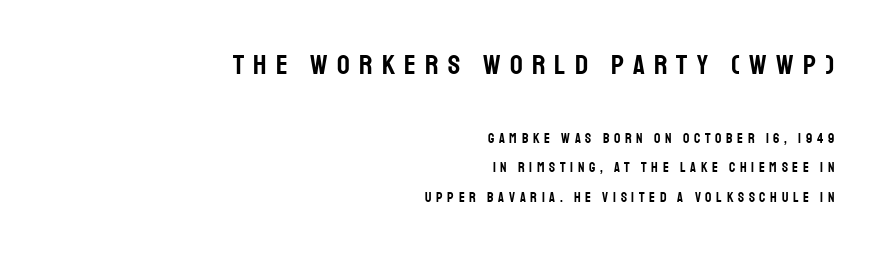
If you drew a ruler down the right edge, every line would touch it. Spacing verdict: proportional, widths tailored to each character. What stands out about the letter spacing? Its width — letters are far apart. The lettering stays uniformly vertical, giving the passage a roman look.
